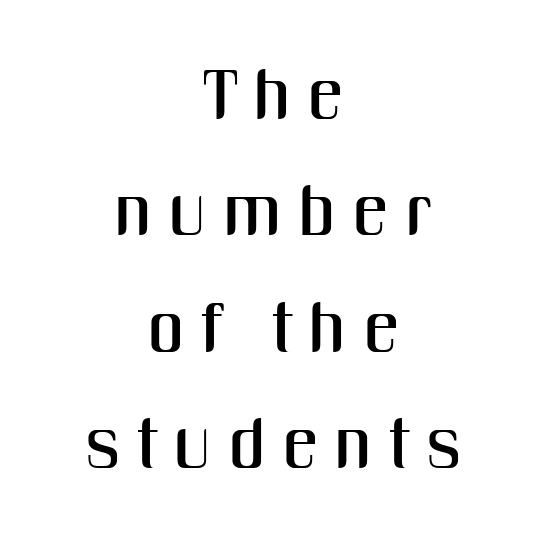
{"serif": "no", "italic": "no", "width": "condensed", "stroke_contrast": "medium", "x_height": "medium", "monospaced": "no", "underline": "no", "align": "center", "line_spacing": "normal", "line_spacing_ratio": 1.64, "letter_spacing": "wide", "letter_spacing_em": 0.24, "glyph_px": 71}
